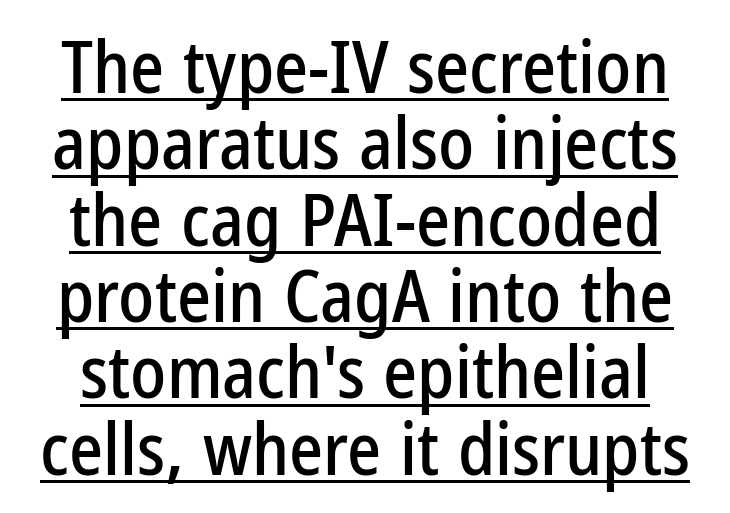
Q: Is the text italic (slanted)? A: No, it is upright.
Q: Is the typeface a serif or a sans-serif typeface? A: Sans-serif.
Q: Is the text underlined? A: Yes.
Q: How is the paragraph aligned? A: Centered.
Q: Is the spacing between letters normal or unusually wide? A: Normal.
Q: Is the spacing between lines tight, normal or loose? A: Tight.
Q: Width (condensed, normal, or wide)? A: Condensed.
Q: Stroke contrast? A: Low.
Q: x-height? A: Medium.
Q: Monospaced? A: No.
